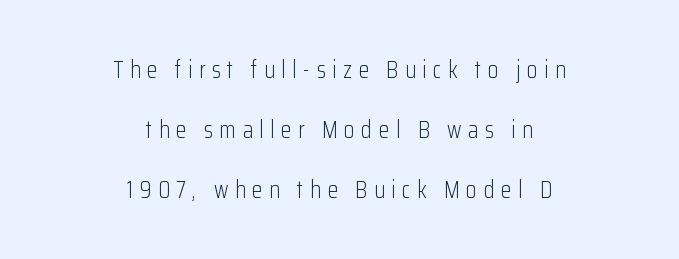
The letters are spread apart with noticeably loose tracking. Summary of weight: not heavy and not bold. Compared with a flush-left layout, this one balances lines on the center instead. Beneath every word, the page is bare. Nope, not italic — everything's standing straight.
